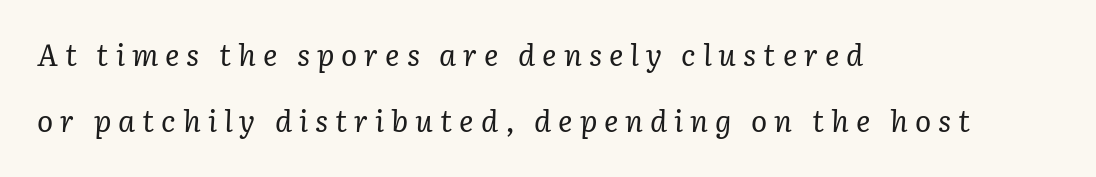
The gaps between neighbouring characters are conspicuously large. The setting favours the left margin, as ordinary paragraphs usually do. What's the leading like? Stretched, with rows far apart. Ink coverage per letter is moderate at most.
